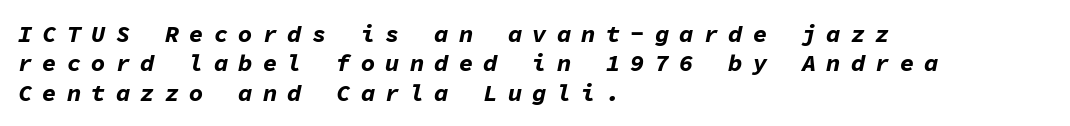
The tracking jumps out immediately: characters are airy and widely separated. Slanted lettering throughout. A classic flush-left, rag-right setting is used for this passage. Only glyphs here, with clear space below each row.
